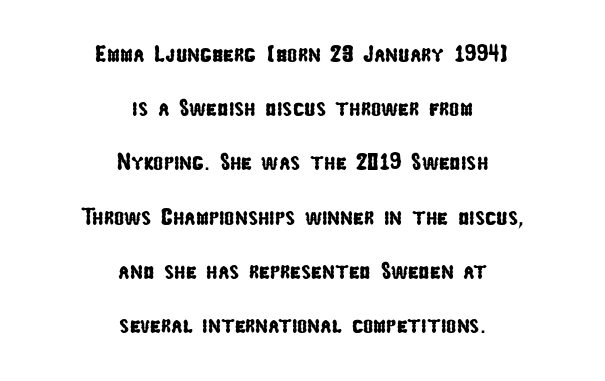
The image shows 24 px text type; set centered, loose line spacing (2.26x), normal letter spacing, not underlined.
